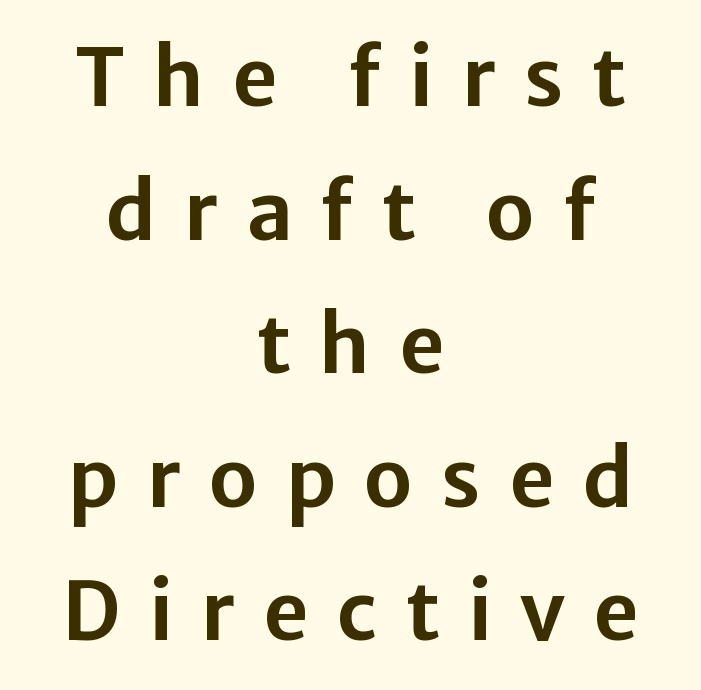
Someone cranked the tracking dial way up on this one. The gap between lines stays unmarked. Regarding serifs, this sample does without them. The letters advance in unequal steps, a hallmark of proportional type.
